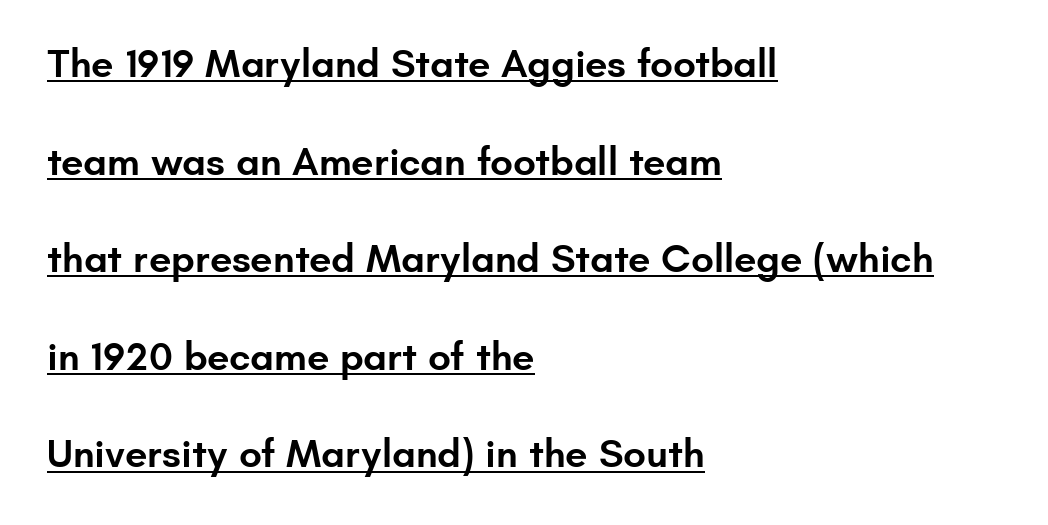
Q: Is the text bold? A: Semi-bold.
Q: Is the text italic (slanted)? A: No, it is upright.
Q: Is the typeface a serif or a sans-serif typeface? A: Sans-serif.
Q: Is the text underlined? A: Yes.
Q: How is the paragraph aligned? A: Left-aligned.
Q: Is the spacing between letters normal or unusually wide? A: Normal.
Q: Is the spacing between lines tight, normal or loose? A: Loose.
Q: Width (condensed, normal, or wide)? A: Normal.
Q: Stroke contrast? A: Low.
Q: x-height? A: Small.
Q: Monospaced? A: No.
